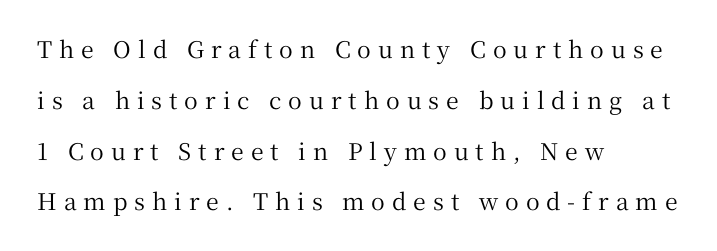
Q: Is the text italic (slanted)? A: No, it is upright.
Q: Is the text underlined? A: No.
Q: How is the paragraph aligned? A: Left-aligned.
Q: Is the spacing between letters normal or unusually wide? A: Unusually wide.
Q: Is the spacing between lines tight, normal or loose? A: Loose.
